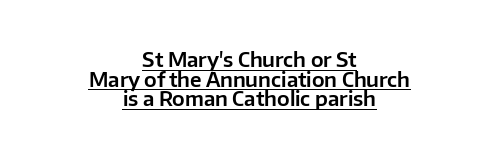
{"italic": "no", "underline": "yes", "align": "center", "line_spacing": "tight", "line_spacing_ratio": 0.98, "letter_spacing": "normal", "letter_spacing_em": 0.0, "glyph_px": 20}
